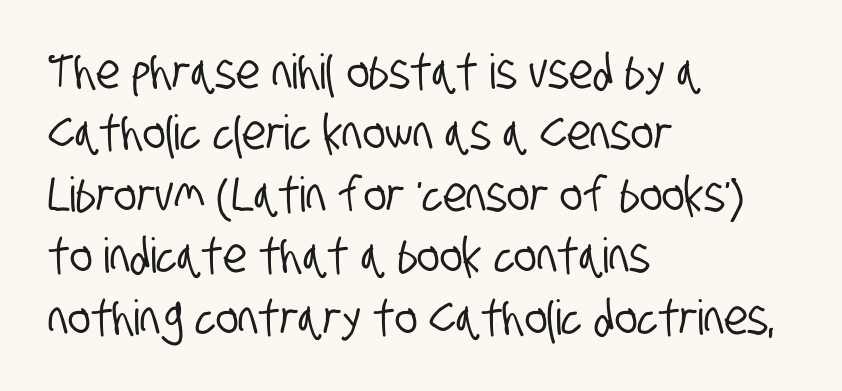
Q: Is the typeface a serif or a sans-serif typeface? A: Sans-serif.
Q: Is the text underlined? A: No.
Q: How is the paragraph aligned? A: Left-aligned.
Q: Is the spacing between letters normal or unusually wide? A: Normal.
Q: Is the spacing between lines tight, normal or loose? A: Normal.
Q: Width (condensed, normal, or wide)? A: Condensed.
Q: Stroke contrast? A: Low.
Q: x-height? A: Large.
Q: Monospaced? A: No.
